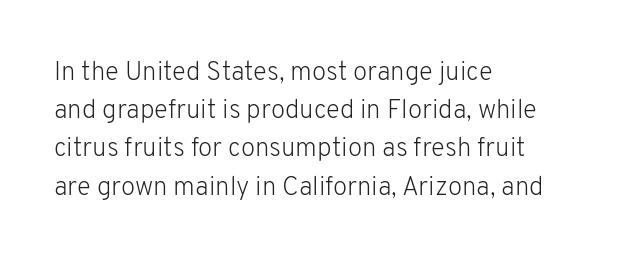
The image shows 26 px text type, upright; set left-aligned, normal line spacing (1.47x), normal letter spacing, not underlined.
